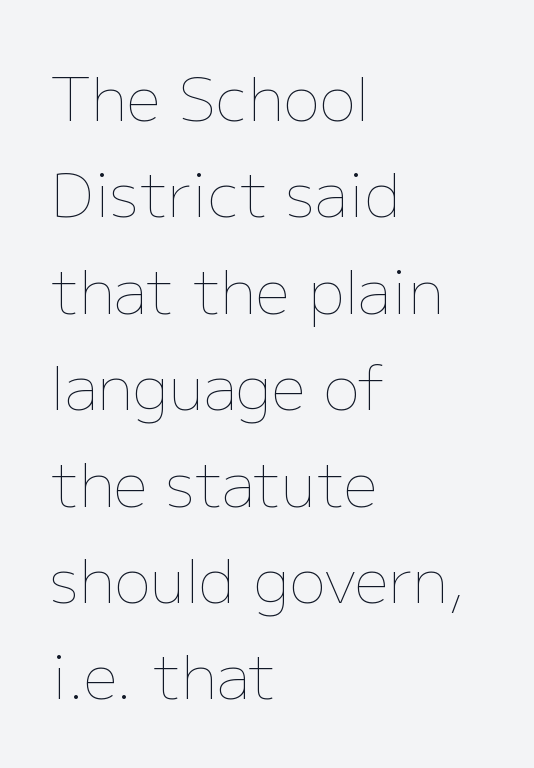
Unbolded letterforms with no extra heft. Vertical strokes here are truly vertical. The rows are spaced the way most documents space them. This rendering uses left alignment, leaving the right contour irregular. Spacing verdict: proportional, widths tailored to each character. What stands out about the letter spacing? Nothing — it is the standard amount.
